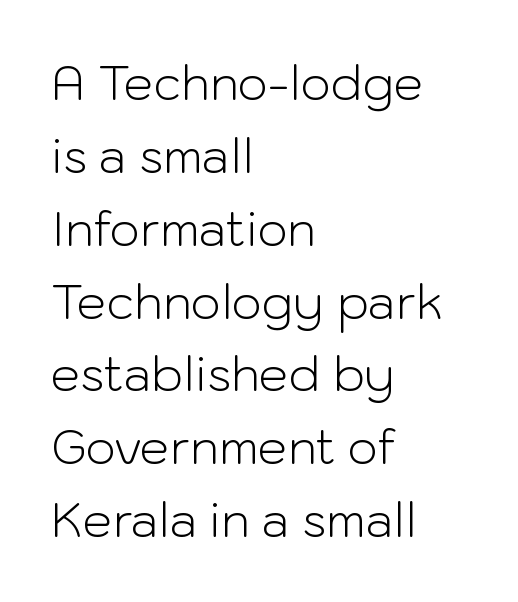
{"serif": "no", "italic": "no", "bold": "no", "weight": "light", "width": "normal", "stroke_contrast": "low", "x_height": "medium", "monospaced": "no", "underline": "no", "align": "left", "line_spacing": "normal", "line_spacing_ratio": 1.55, "letter_spacing": "normal", "letter_spacing_em": 0.0, "glyph_px": 47}
